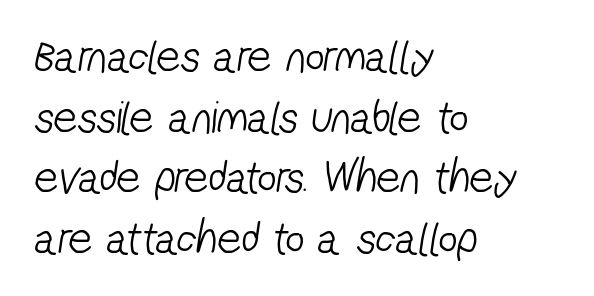
{"serif": "no", "bold": "no", "weight": "light", "width": "condensed", "stroke_contrast": "low", "x_height": "medium", "monospaced": "no", "underline": "no", "align": "left", "line_spacing": "normal", "line_spacing_ratio": 1.29, "letter_spacing": "normal", "letter_spacing_em": 0.0, "glyph_px": 47}
